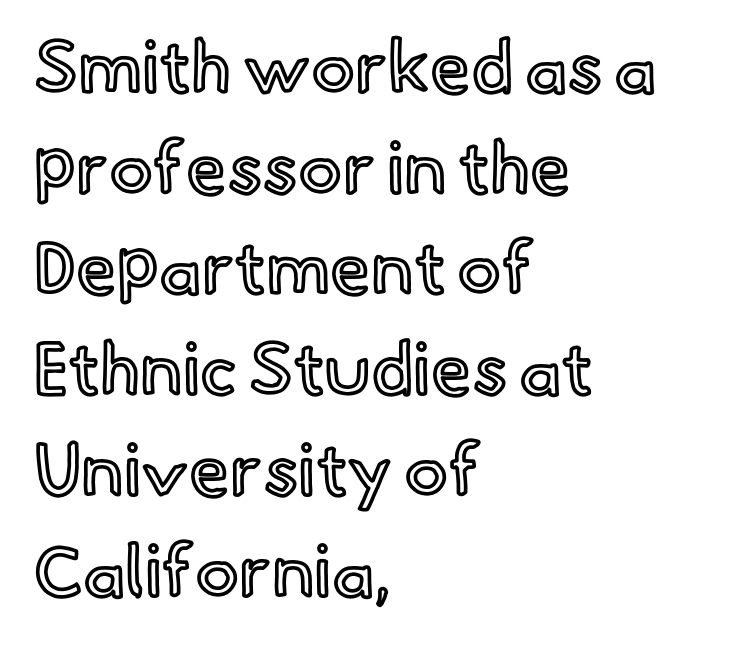
Interline gaps are of average width in this sample. Line starts are locked; line ends wander. The lettering holds an erect, upright posture throughout. The letters advance in unequal steps, a hallmark of proportional type. The area under the type is left untouched. Honestly, the letter spacing is just normal — you wouldn't notice it.
